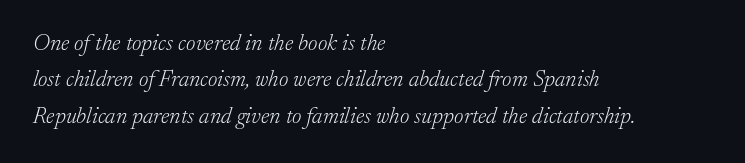
Characters follow at the spacing the type designer built in. Has an underline been added? It has not. Horizontally, the lines are justified to the leading edge only. An italicized treatment has been applied to the whole sample.
